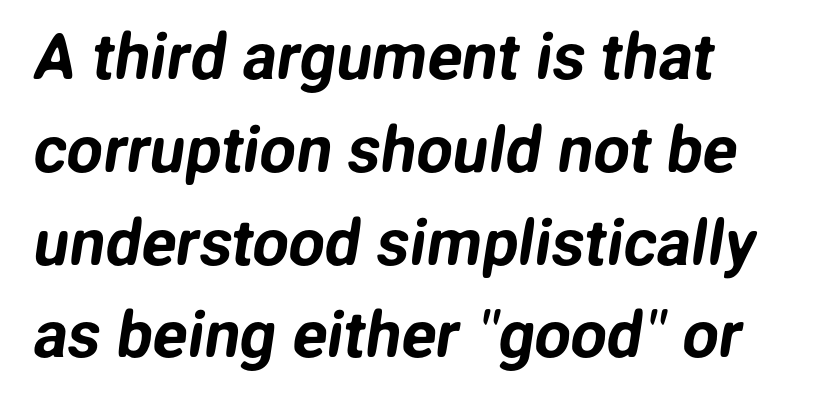
The image shows 64 px sans-serif type; set left-aligned, normal line spacing (1.45x), normal letter spacing, not underlined; low stroke contrast and a medium x-height.
